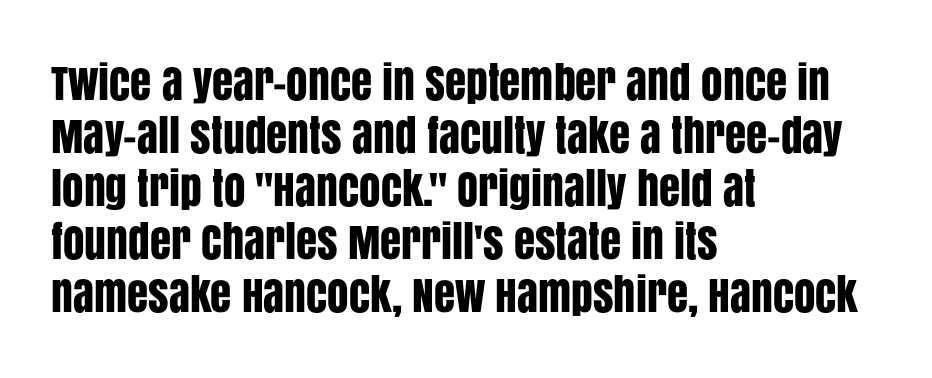
Rule under the text: the space is simply empty. Short note: letters normally spaced. Every character sits straight up, as roman type does. The ragged edge is on the right, which tells us the setting is flush left. Think of a printed novel: that variable character pitch is what you see here. Nope, no serifs anywhere on these letters.
